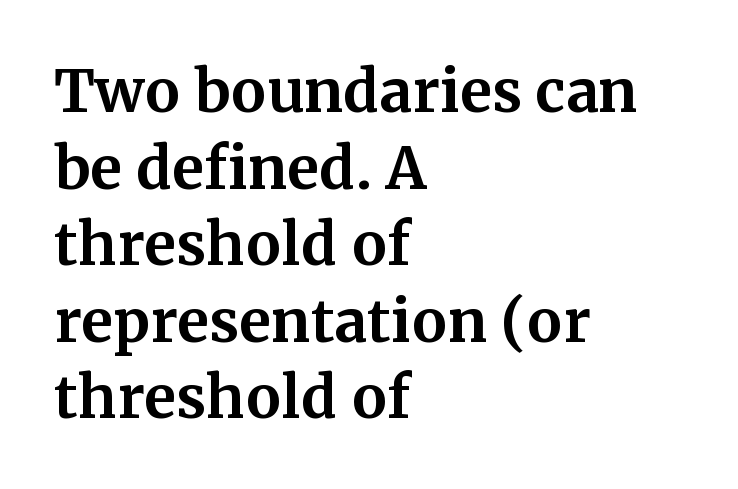
{"serif": "yes", "italic": "no", "bold": "yes", "weight": "bold", "width": "normal", "stroke_contrast": "medium", "x_height": "medium", "monospaced": "no", "underline": "no", "align": "left", "line_spacing": "normal", "line_spacing_ratio": 1.32, "letter_spacing": "normal", "letter_spacing_em": 0.0, "glyph_px": 58}
